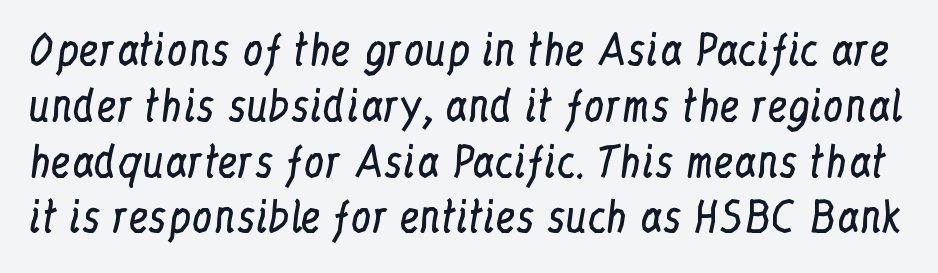
Q: Is the text bold? A: No.
Q: Is the text italic (slanted)? A: Yes.
Q: Is the typeface a serif or a sans-serif typeface? A: Serif.
Q: Is the text underlined? A: No.
Q: Is the spacing between letters normal or unusually wide? A: Normal.
Q: Is the spacing between lines tight, normal or loose? A: Normal.
Q: Width (condensed, normal, or wide)? A: Condensed.
Q: Stroke contrast? A: Low.
Q: x-height? A: Medium.
Q: Monospaced? A: No.
